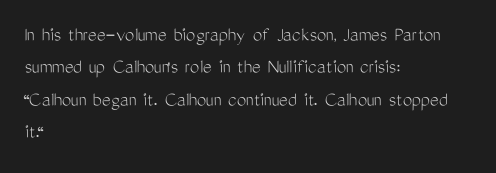
{"italic": "no", "bold": "no", "underline": "no", "align": "left", "line_spacing": "normal", "line_spacing_ratio": 1.54, "letter_spacing": "normal", "letter_spacing_em": 0.0, "glyph_px": 21}
